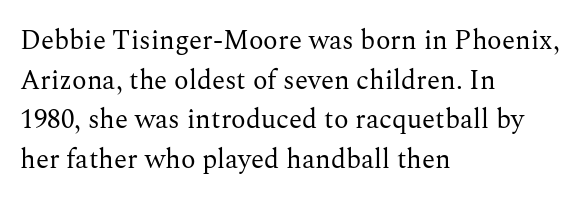
The image shows 27 px text type, upright; set left-aligned, normal line spacing (1.47x), normal letter spacing, not underlined.
